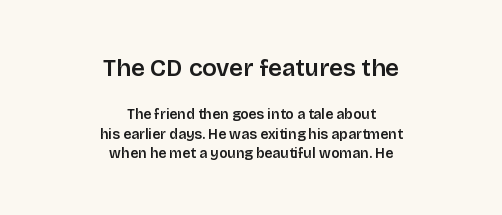
A typesetter would call this leading conventional body-copy spacing. Leftover space on each line is divided equally before and after the words. Nobody touched the tracking dial on this one. Quick note: underline off. Visually, the top section dominates because its glyphs are scaled up. Posture: vertical.
